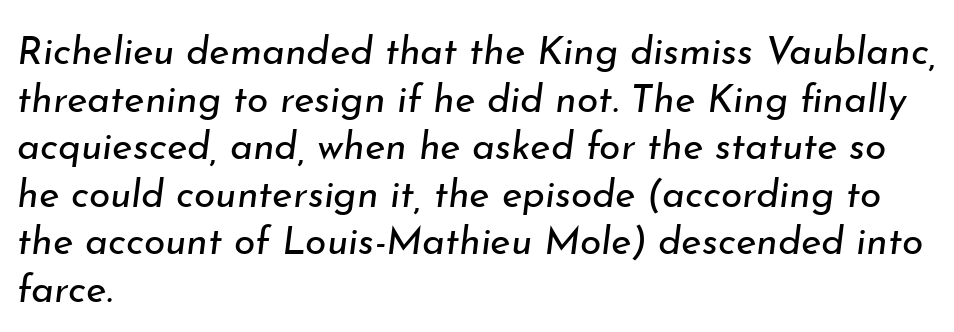
The image shows 39 px regular-weight type, italic (leaning right); set left-aligned, line spacing 1.22x, normal letter spacing, not underlined; low stroke contrast and a small x-height.
